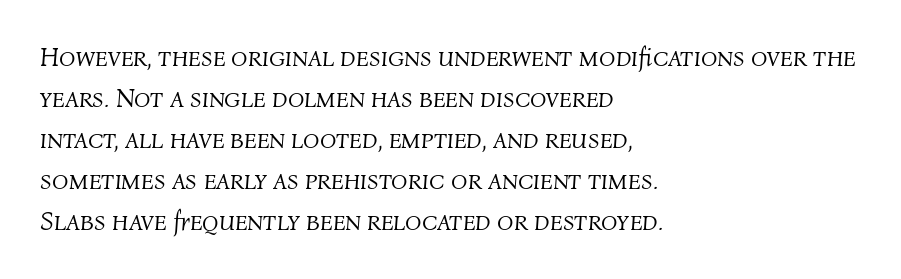
The image shows 27 px text type, italic (leaning right); set left-aligned, normal line spacing (1.52x), normal letter spacing, not underlined.
